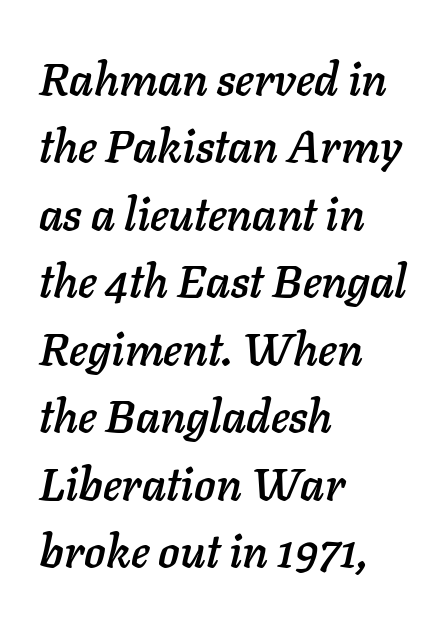
Q: Is the text italic (slanted)? A: Yes, it leans right by about 11 degrees.
Q: Is the text underlined? A: No.
Q: How is the paragraph aligned? A: Left-aligned.
Q: Is the spacing between letters normal or unusually wide? A: Normal.
Q: Is the spacing between lines tight, normal or loose? A: Normal.
Q: Width (condensed, normal, or wide)? A: Normal.
Q: Stroke contrast? A: Low.
Q: x-height? A: Medium.
Q: Monospaced? A: No.
